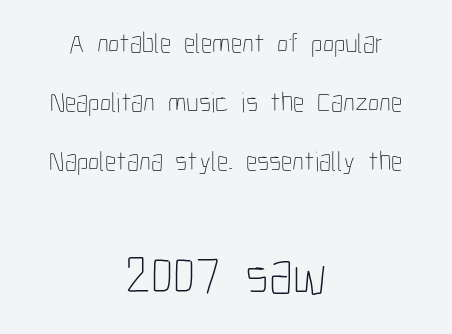
Q: Is the text bold? A: No.
Q: Is the text italic (slanted)? A: No, it is upright.
Q: Is the text underlined? A: No.
Q: How is the paragraph aligned? A: Centered.
Q: Is the spacing between letters normal or unusually wide? A: Normal.
Q: Is the spacing between lines tight, normal or loose? A: Loose.
Q: Which block of text is set in a larger size, the first (top) or the second (bottom)? A: The second (bottom) one.
Q: Width (condensed, normal, or wide)? A: Condensed.
Q: Stroke contrast? A: Low.
Q: x-height? A: Medium.
Q: Monospaced? A: No.
